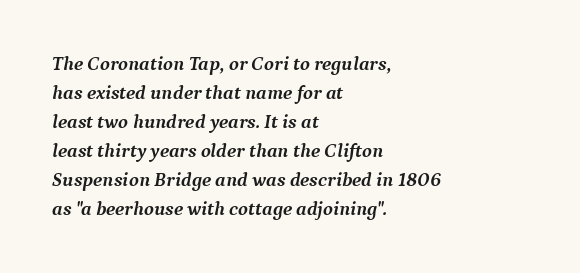
Q: Is the text bold? A: Yes.
Q: Is the text italic (slanted)? A: Yes, it leans right by about 9 degrees.
Q: Is the text underlined? A: No.
Q: How is the paragraph aligned? A: Left-aligned.
Q: Is the spacing between letters normal or unusually wide? A: Normal.
Q: Is the spacing between lines tight, normal or loose? A: Normal.
